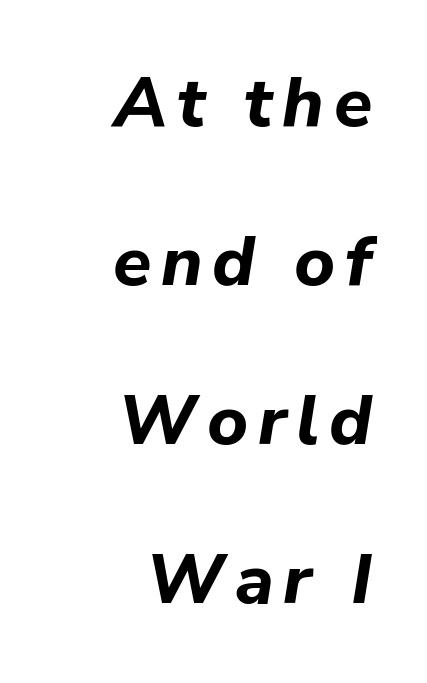
The image shows 70 px bold type, italic (leaning right); set right-aligned, loose line spacing (2.27x), not underlined; low stroke contrast and a medium x-height.
